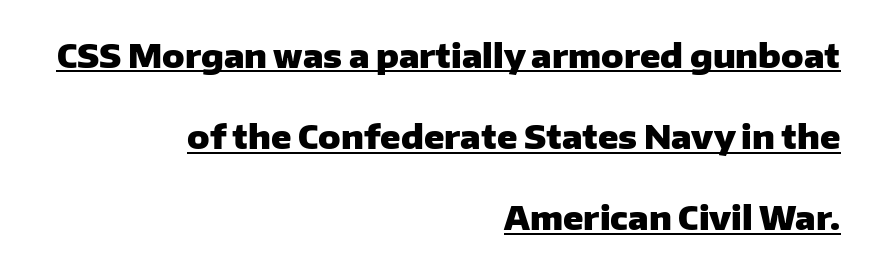
The image shows 33 px heavy sans-serif type, upright; set right-aligned, loose line spacing (2.46x), normal letter spacing, underlined; low stroke contrast and a medium x-height.
